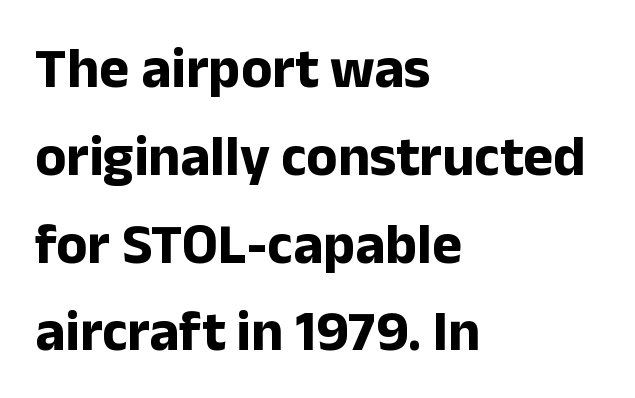
The image shows 57 px bold sans-serif type, upright; set left-aligned, normal line spacing (1.54x), normal letter spacing, not underlined; low stroke contrast and a medium x-height.
